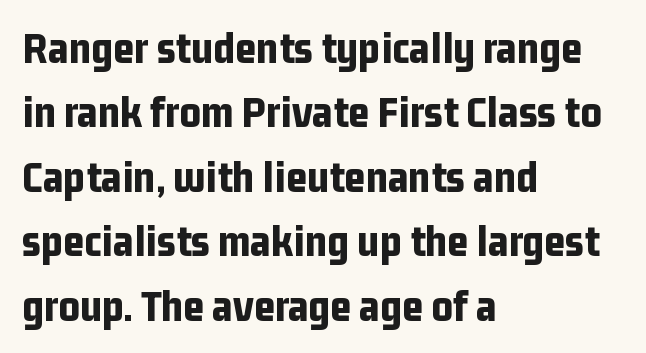
Q: Is the text bold? A: Yes.
Q: Is the text italic (slanted)? A: No, it is upright.
Q: Is the typeface a serif or a sans-serif typeface? A: Sans-serif.
Q: Is the text underlined? A: No.
Q: How is the paragraph aligned? A: Left-aligned.
Q: Is the spacing between letters normal or unusually wide? A: Normal.
Q: Is the spacing between lines tight, normal or loose? A: Normal.
Q: Width (condensed, normal, or wide)? A: Condensed.
Q: Stroke contrast? A: Low.
Q: x-height? A: Medium.
Q: Monospaced? A: No.
